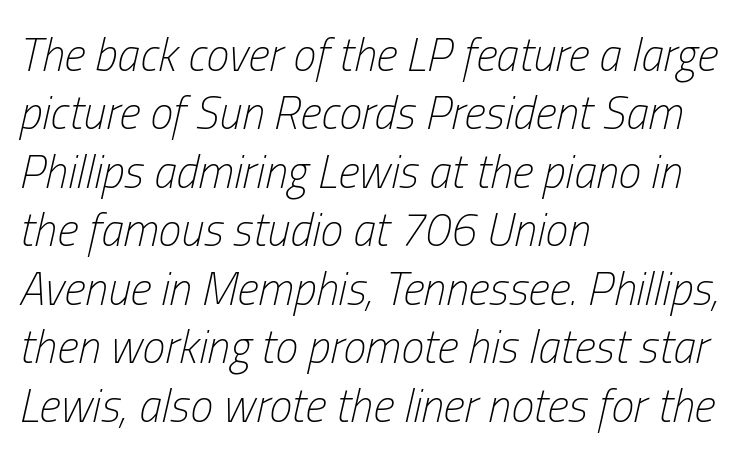
{"italic": "yes", "lean": "right", "slant_degrees": 13, "bold": "no", "weight": "light", "width": "condensed", "stroke_contrast": "low", "x_height": "medium", "monospaced": "no", "underline": "no", "align": "left", "line_spacing": "normal", "line_spacing_ratio": 1.27, "letter_spacing": "normal", "letter_spacing_em": 0.0, "glyph_px": 46}
